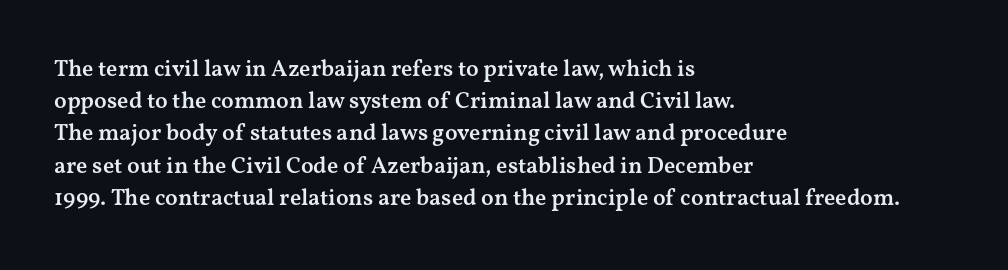
{"italic": "no", "bold": "semi", "underline": "no", "align": "left", "line_spacing": "normal", "line_spacing_ratio": 1.4, "letter_spacing": "normal", "letter_spacing_em": 0.0, "glyph_px": 23}
